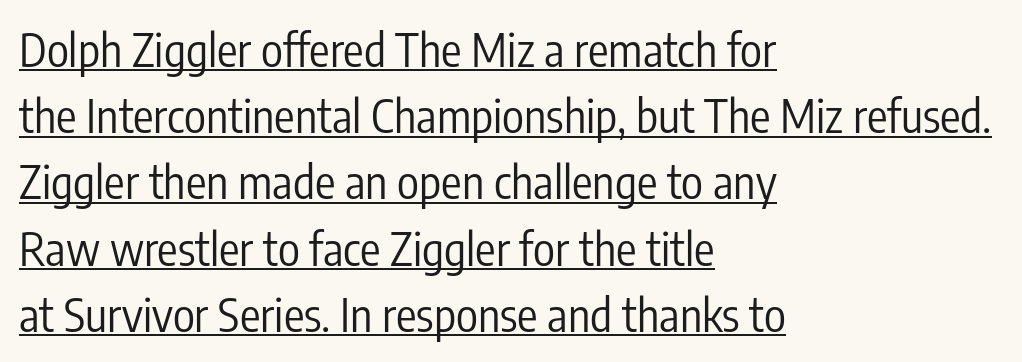
{"serif": "no", "italic": "no", "bold": "no", "weight": "regular", "width": "condensed", "stroke_contrast": "low", "x_height": "medium", "monospaced": "no", "underline": "yes", "align": "left", "line_spacing": "normal", "line_spacing_ratio": 1.44, "letter_spacing": "normal", "letter_spacing_em": 0.0, "glyph_px": 46}
